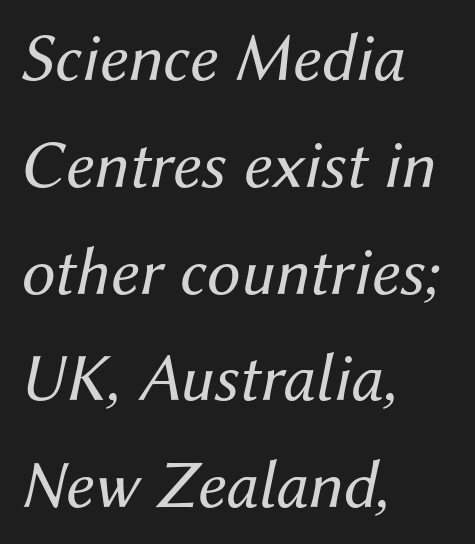
{"italic": "yes", "lean": "right", "slant_degrees": 12, "bold": "no", "weight": "regular", "width": "normal", "stroke_contrast": "medium", "x_height": "medium", "monospaced": "no", "underline": "no", "align": "left", "line_spacing": "normal", "line_spacing_ratio": 1.57, "letter_spacing": "normal", "letter_spacing_em": 0.0, "glyph_px": 68}
